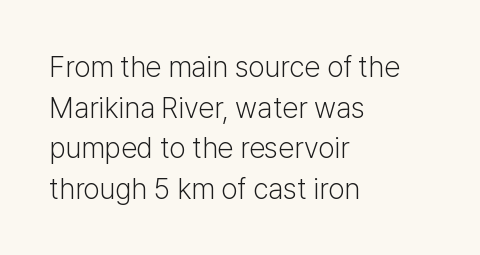
Q: Is the text bold? A: No.
Q: Is the text italic (slanted)? A: No, it is upright.
Q: Is the typeface a serif or a sans-serif typeface? A: Sans-serif.
Q: Is the text underlined? A: No.
Q: How is the paragraph aligned? A: Left-aligned.
Q: Is the spacing between letters normal or unusually wide? A: Normal.
Q: Is the spacing between lines tight, normal or loose? A: Normal.
Q: Width (condensed, normal, or wide)? A: Normal.
Q: Stroke contrast? A: Low.
Q: x-height? A: Medium.
Q: Monospaced? A: No.
